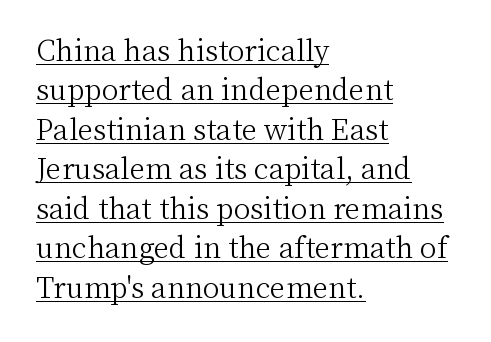
Honestly, the letter spacing is just normal — you wouldn't notice it. Which margin do the lines hug? The left one — the right edge is uneven. Characters remain perfectly vertical along every line. A typesetter would call this proportional, since set widths differ per character. The strokes are not fattened; the text isn't bold.
